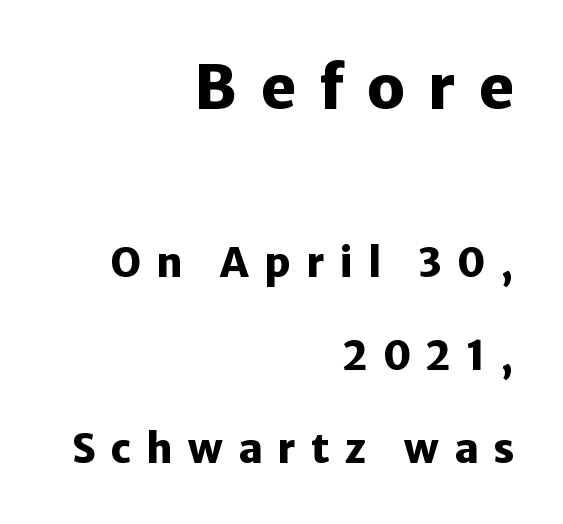
The image shows 60 px heavy sans-serif type, upright; set right-aligned, loose line spacing (2.33x), unusually wide letter spacing (+0.38 em), not underlined; the first (top) block is 1.5x larger; low stroke contrast and a medium x-height.
